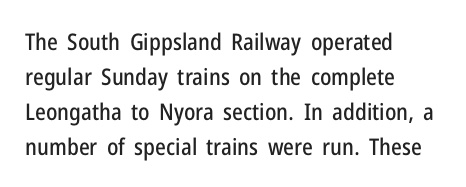
The image shows 23 px text type, upright; set left-aligned, normal line spacing (1.52x), normal letter spacing, not underlined.
